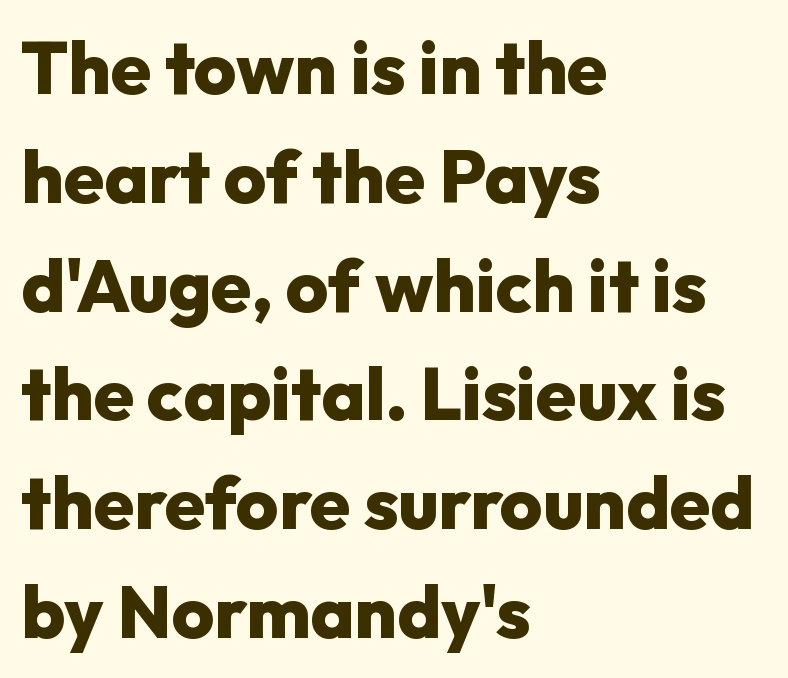
The image shows 73 px heavy sans-serif type, upright; set left-aligned, normal line spacing (1.49x), normal letter spacing, not underlined; low stroke contrast and a medium x-height.
